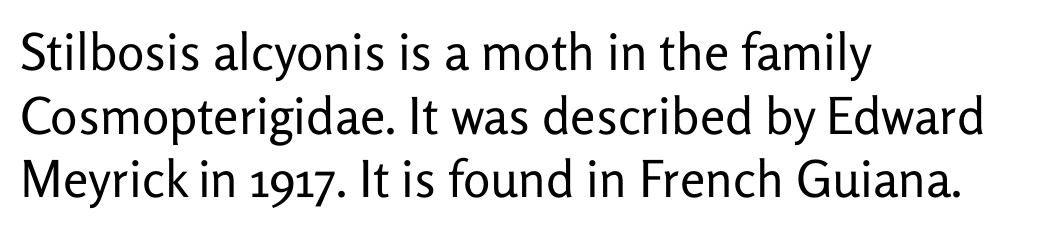
The image shows 51 px regular-weight sans-serif type, upright; set left-aligned, normal line spacing (1.25x), normal letter spacing, not underlined; low stroke contrast and a medium x-height.
